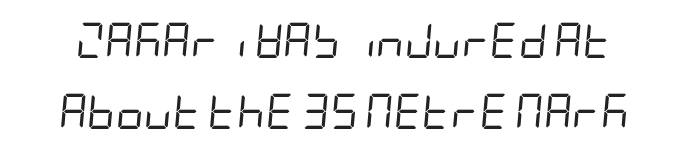
In terms of letterspacing, this is plain default setting. Stroke mass is kept to a normal reading level or below. Any mark beneath the type? The region is blank. The whole block is typeset with a tilt. A typesetter would call this leading open, well beyond the default.
